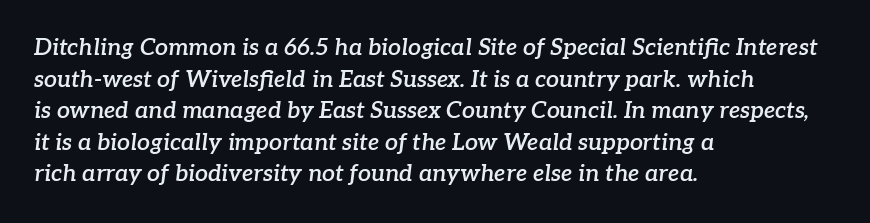
Q: Is the text bold? A: Semi-bold.
Q: Is the text italic (slanted)? A: Yes, it leans right by about 7 degrees.
Q: Is the text underlined? A: No.
Q: How is the paragraph aligned? A: Left-aligned.
Q: Is the spacing between letters normal or unusually wide? A: Normal.
Q: Is the spacing between lines tight, normal or loose? A: Normal.
